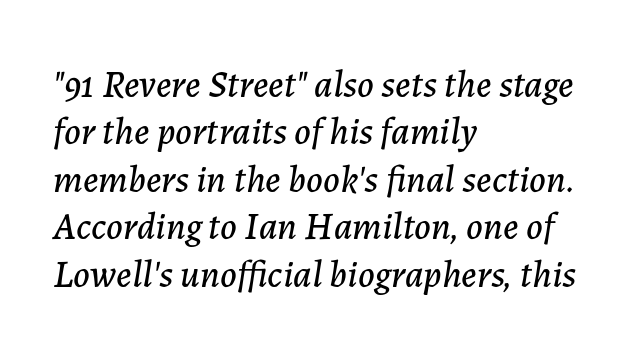
Does the leading feel generous? No, just average. Each letter keeps its own natural width here, so spacing adapts to shape. The setting favours the left margin, as ordinary paragraphs usually do. This rendering features lettering with no underline. This sample uses an oblique cut, with every glyph tilted off the vertical.
